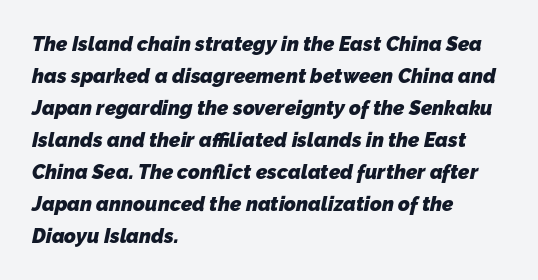
{"bold": "yes", "underline": "no", "align": "left", "line_spacing": "normal", "line_spacing_ratio": 1.6, "letter_spacing": "normal", "letter_spacing_em": 0.0, "glyph_px": 20}
